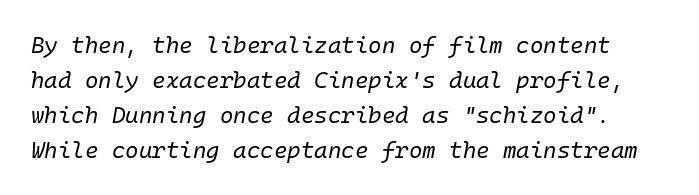
Q: Is the text bold? A: No.
Q: Is the text italic (slanted)? A: Yes, it leans right by about 10 degrees.
Q: Is the text underlined? A: No.
Q: Is the spacing between letters normal or unusually wide? A: Normal.
Q: Is the spacing between lines tight, normal or loose? A: Normal.
